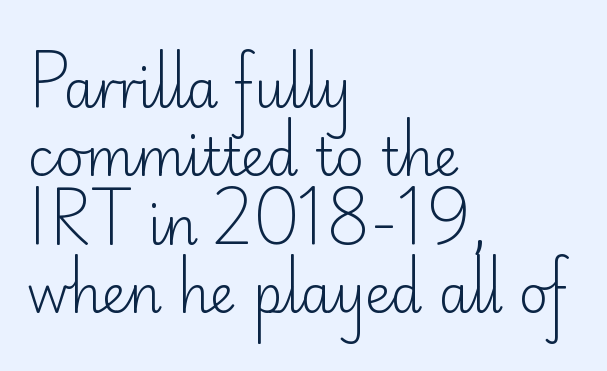
The image shows 51 px light sans-serif type, upright; set left-aligned, normal line spacing (1.34x), normal letter spacing, not underlined; low stroke contrast and a small x-height.
